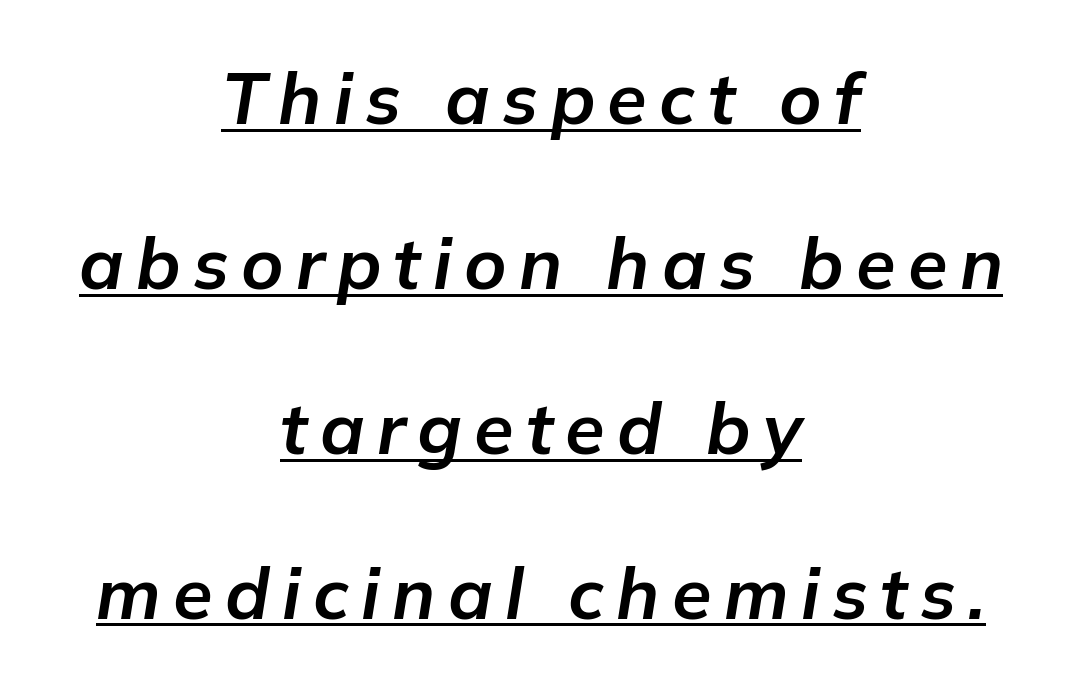
{"italic": "yes", "lean": "right", "slant_degrees": 9, "bold": "yes", "weight": "bold", "width": "normal", "stroke_contrast": "low", "x_height": "medium", "monospaced": "no", "underline": "yes", "align": "center", "line_spacing": "loose", "line_spacing_ratio": 2.29, "glyph_px": 72}
